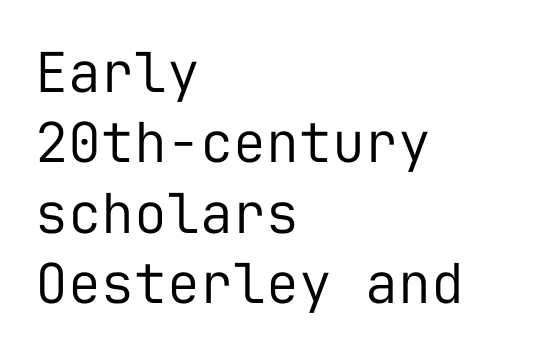
Q: Is the text bold? A: No.
Q: Is the text italic (slanted)? A: No, it is upright.
Q: Is the typeface a serif or a sans-serif typeface? A: Sans-serif.
Q: Is the text underlined? A: No.
Q: How is the paragraph aligned? A: Left-aligned.
Q: Is the spacing between letters normal or unusually wide? A: Normal.
Q: Is the spacing between lines tight, normal or loose? A: Normal.
Q: Width (condensed, normal, or wide)? A: Normal.
Q: Stroke contrast? A: Low.
Q: x-height? A: Medium.
Q: Monospaced? A: Yes.
